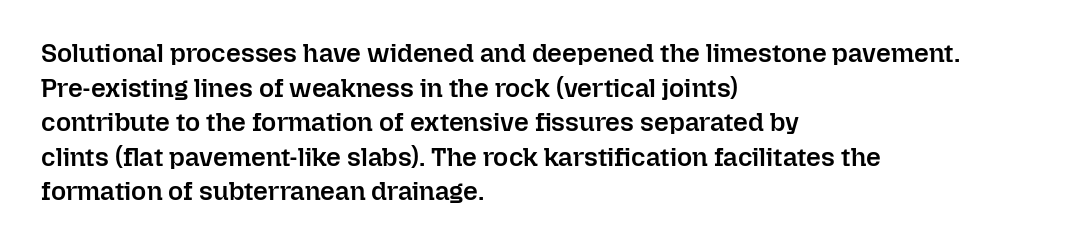
The image shows 26 px text type, upright; set left-aligned, normal line spacing (1.33x), normal letter spacing, not underlined.
